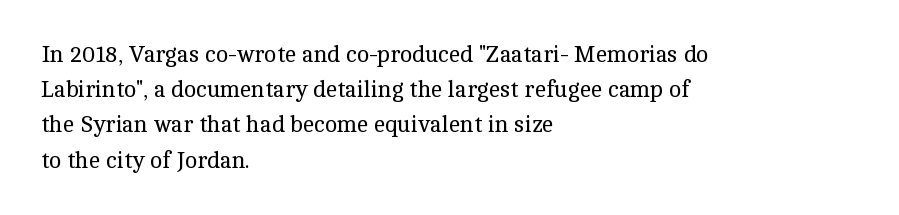
{"italic": "no", "bold": "no", "underline": "no", "align": "left", "line_spacing": "normal", "line_spacing_ratio": 1.53, "letter_spacing": "normal", "letter_spacing_em": 0.0, "glyph_px": 23}
